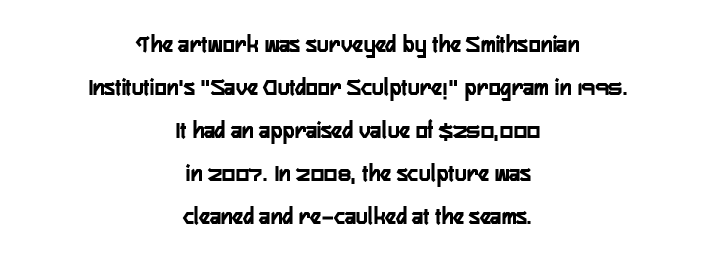
The image shows 25 px text type, upright; set centered, line spacing 1.72x, normal letter spacing, not underlined.
